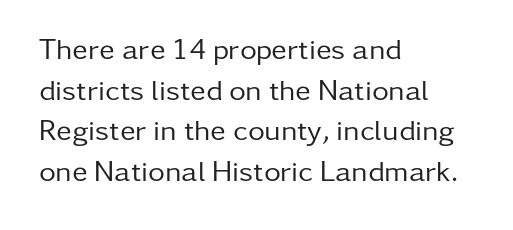
The image shows 29 px regular-weight sans-serif type, upright; set left-aligned, normal line spacing (1.4x), normal letter spacing, not underlined; low stroke contrast and a medium x-height.
